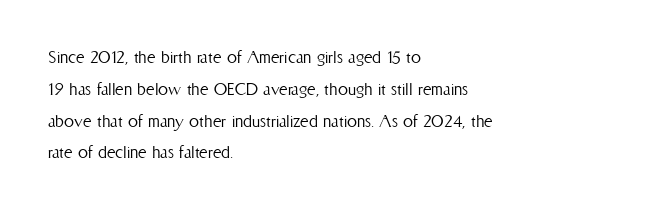
Q: Is the text bold? A: No.
Q: Is the text italic (slanted)? A: No, it is upright.
Q: Is the text underlined? A: No.
Q: How is the paragraph aligned? A: Left-aligned.
Q: Is the spacing between letters normal or unusually wide? A: Normal.
Q: Is the spacing between lines tight, normal or loose? A: Normal.
